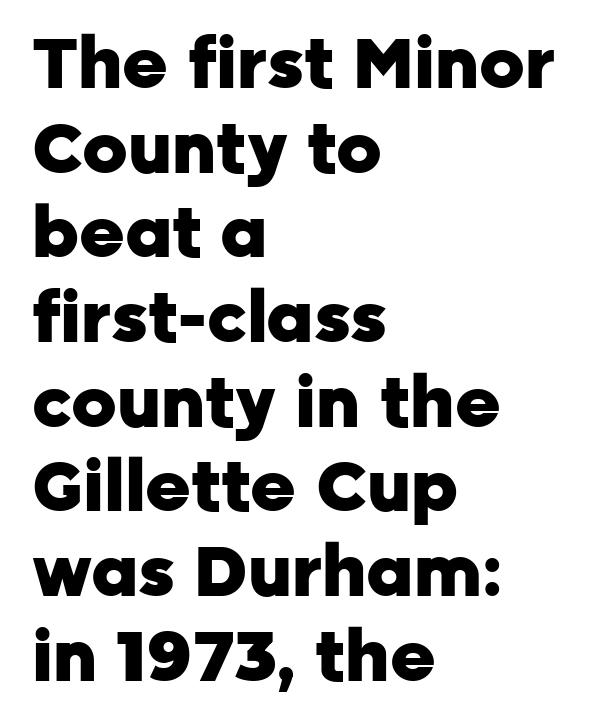
{"serif": "no", "italic": "no", "bold": "yes", "weight": "heavy", "width": "normal", "stroke_contrast": "low", "x_height": "medium", "monospaced": "no", "underline": "no", "align": "left", "line_spacing_ratio": 1.21, "letter_spacing": "normal", "letter_spacing_em": 0.0, "glyph_px": 70}
